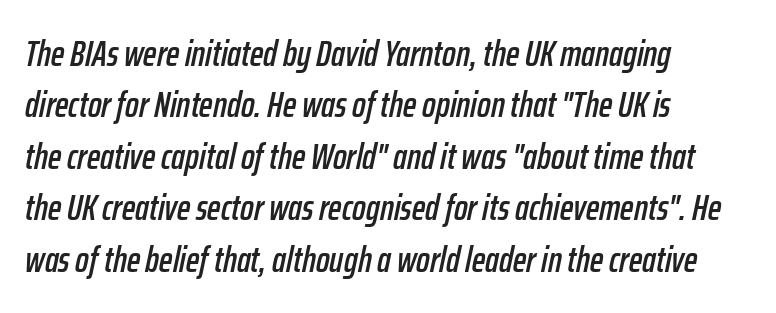
Does extra space separate the letters? No, they use regular spacing. This is oblique type, the kind used for emphasis or titles. Clear beneath every line of the passage. A typesetter would call this proportional, since set widths differ per character. Short and long lines alike share a common starting point at left. Normally led — the rows are evenly, conventionally spaced.
